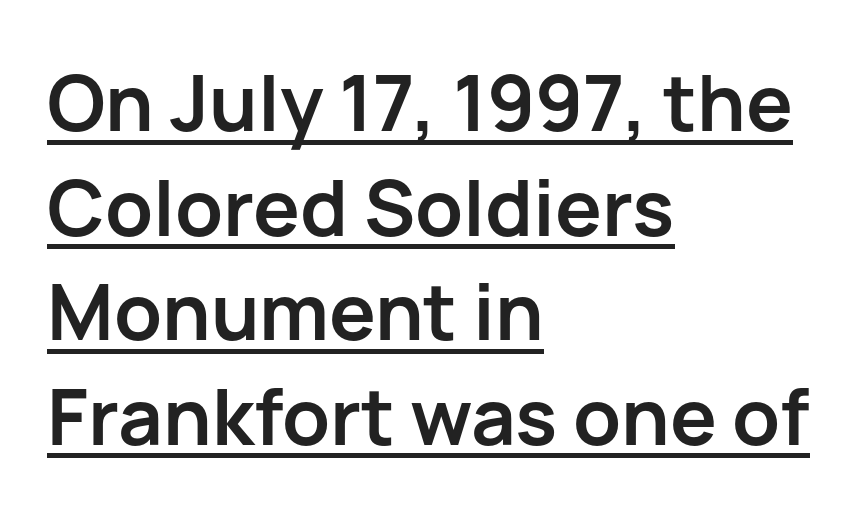
{"serif": "no", "italic": "no", "bold": "yes", "weight": "semibold", "width": "normal", "stroke_contrast": "low", "x_height": "medium", "monospaced": "no", "underline": "yes", "align": "left", "line_spacing": "normal", "line_spacing_ratio": 1.34, "letter_spacing": "normal", "letter_spacing_em": 0.0, "glyph_px": 78}
